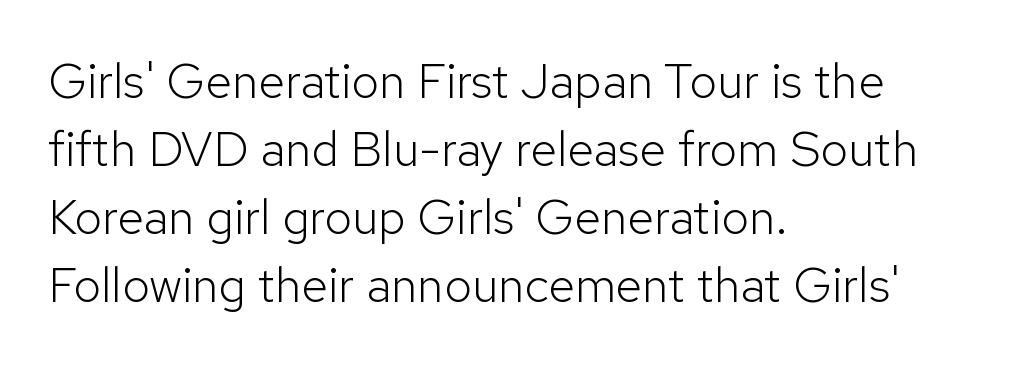
The image shows 49 px light sans-serif type, upright; set left-aligned, normal line spacing (1.39x), normal letter spacing, not underlined; low stroke contrast and a medium x-height.
